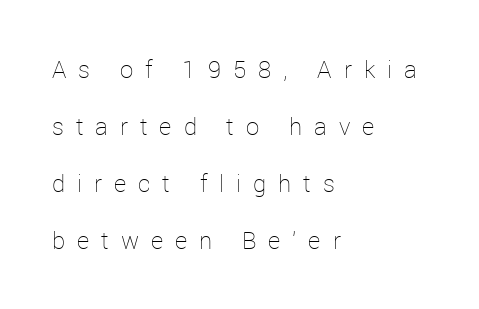
Q: Is the text bold? A: No.
Q: Is the text italic (slanted)? A: No, it is upright.
Q: Is the text underlined? A: No.
Q: How is the paragraph aligned? A: Left-aligned.
Q: Is the spacing between letters normal or unusually wide? A: Unusually wide.
Q: Is the spacing between lines tight, normal or loose? A: Loose.
